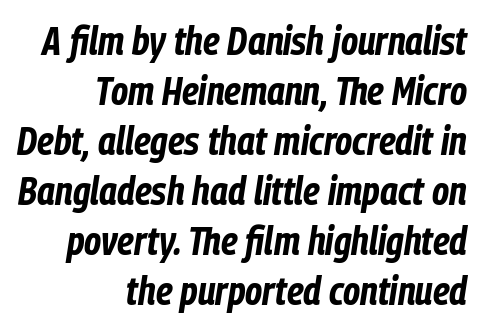
{"italic": "yes", "lean": "right", "slant_degrees": 9, "bold": "yes", "weight": "bold", "width": "condensed", "stroke_contrast": "low", "x_height": "medium", "monospaced": "no", "underline": "no", "align": "right", "line_spacing": "normal", "line_spacing_ratio": 1.28, "letter_spacing": "normal", "letter_spacing_em": 0.0, "glyph_px": 39}
